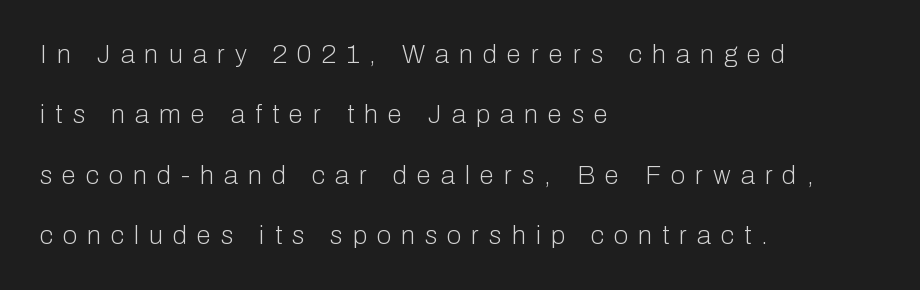
The image shows 26 px text type, upright; set left-aligned, loose line spacing (2.32x), unusually wide letter spacing (+0.39 em), not underlined.
